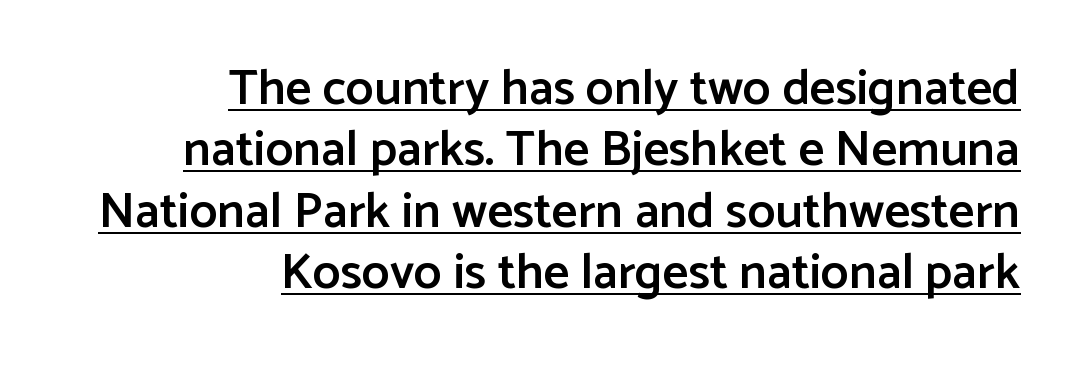
Q: Is the text bold? A: Semi-bold.
Q: Is the text italic (slanted)? A: No, it is upright.
Q: Is the typeface a serif or a sans-serif typeface? A: Sans-serif.
Q: Is the text underlined? A: Yes.
Q: How is the paragraph aligned? A: Right-aligned.
Q: Is the spacing between letters normal or unusually wide? A: Normal.
Q: Width (condensed, normal, or wide)? A: Normal.
Q: Stroke contrast? A: Low.
Q: x-height? A: Medium.
Q: Monospaced? A: No.
